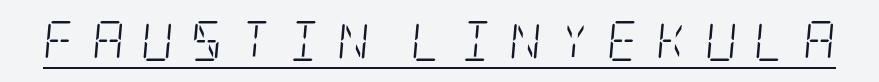
{"serif": "yes", "italic": "yes", "lean": "right", "slant_degrees": 5, "bold": "no", "weight": "light", "width": "condensed", "stroke_contrast": "low", "x_height": "large", "underline": "yes", "letter_spacing": "wide", "letter_spacing_em": 0.41, "glyph_px": 40}
